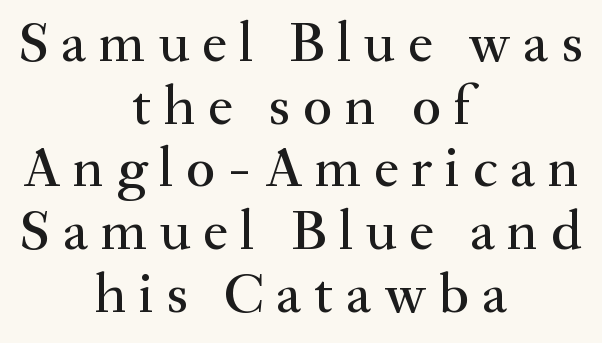
Italic? Not at all — the glyphs are vertical. Vertical spacing — tight. In CSS terms this would be text-align: center. Looks like regular typesetting: each glyph gets only the width it needs. Anything drawn beneath the words? Only blank space. Spacing between characters has been opened up far beyond the box default.
